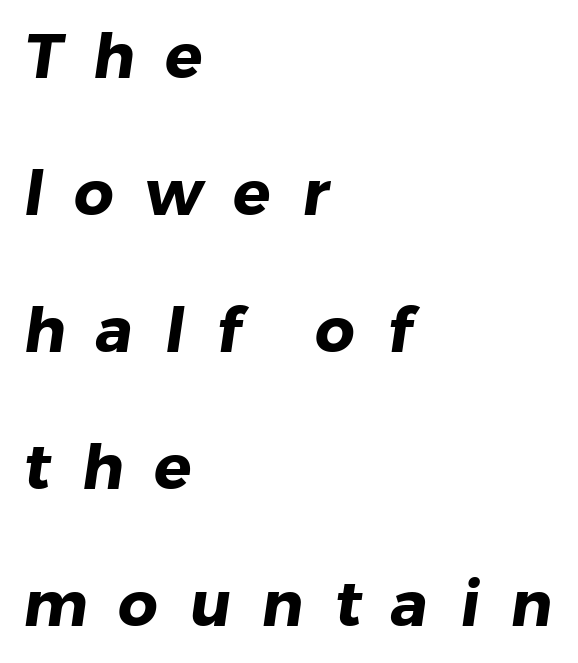
{"serif": "no", "bold": "yes", "weight": "heavy", "width": "normal", "stroke_contrast": "low", "x_height": "medium", "monospaced": "no", "underline": "no", "align": "left", "line_spacing": "loose", "line_spacing_ratio": 2.21, "letter_spacing": "wide", "letter_spacing_em": 0.5, "glyph_px": 62}
